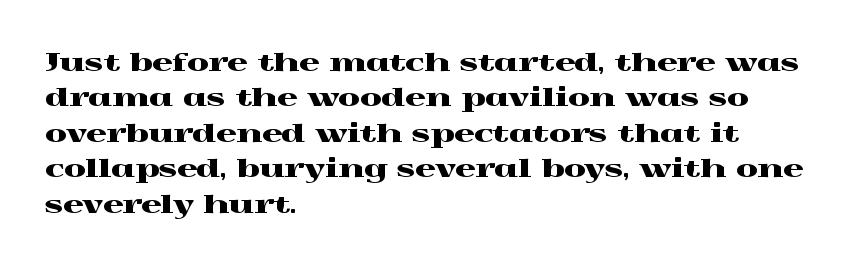
The line texture is even and compact thanks to regular tracking. Glance below the letters and you will spot only blank space. It's the straight-up-and-down kind of type. Each line starts at the same left margin while the right side varies. Reading down the column, the eye jumps a familiar distance to each next line.
